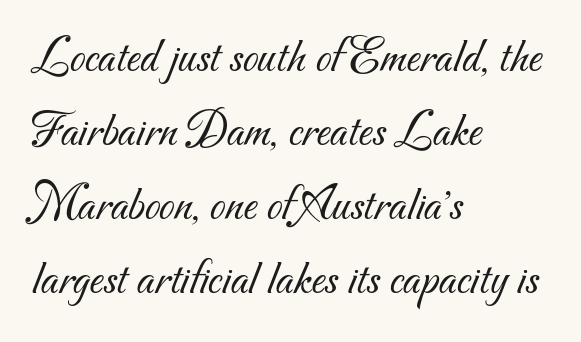
The image shows 50 px light sans-serif type; set left-aligned, normal line spacing (1.48x), normal letter spacing, not underlined; medium stroke contrast and a small x-height.
